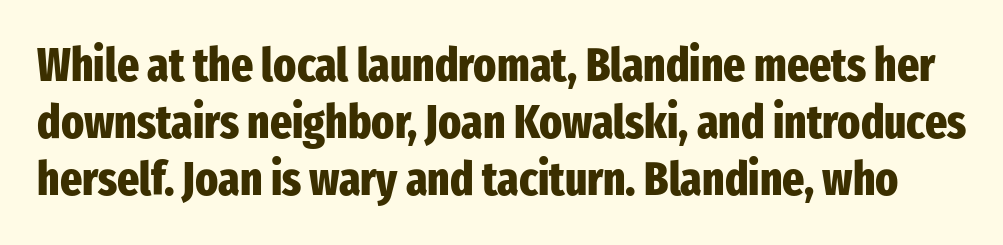
The image shows 47 px heavy, condensed sans-serif type, upright; set line spacing 1.21x, normal letter spacing, not underlined; low stroke contrast and a medium x-height.
